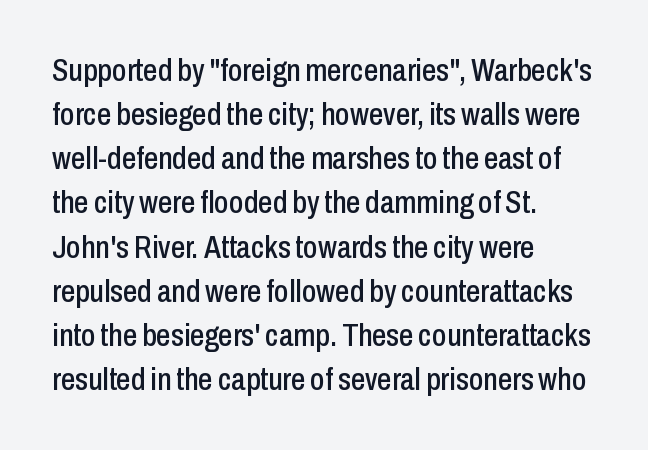
The image shows 32 px condensed sans-serif type, upright; set left-aligned, normal line spacing (1.38x), normal letter spacing, not underlined; low stroke contrast and a medium x-height.
